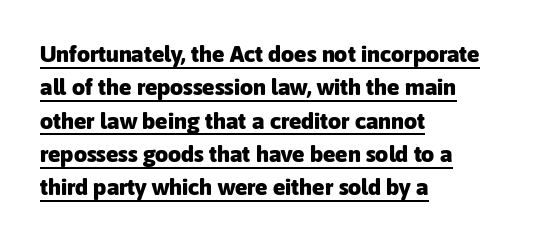
Thick stems and heavy bowls — unmistakably bold. It's the straight-up-and-down kind of type. Students, observe the line beneath the letters — that is underlining. Reading down the column, the eye jumps a familiar distance to each next line.
